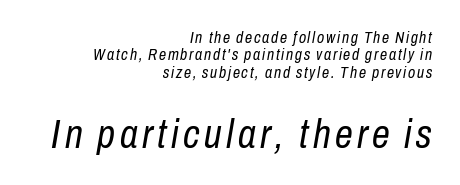
The image shows 40 px regular-weight, condensed type, italic (leaning right); set right-aligned, tight line spacing (1.08x), not underlined; the second (bottom) block is 2.5x larger; low stroke contrast and a medium x-height.
